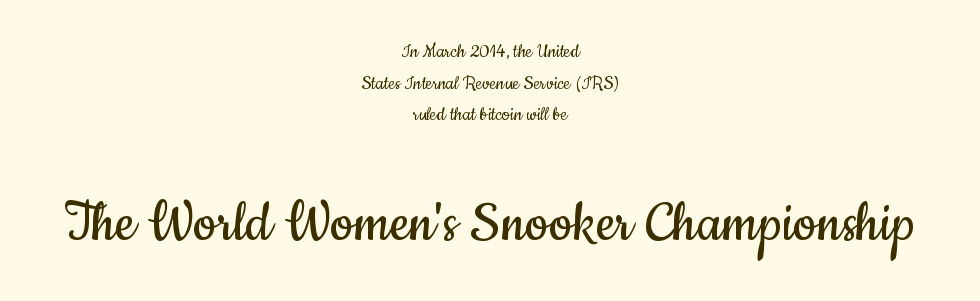
Does the copy run flush right? No — it is centered line by line. Nobody touched the tracking dial on this one. Bigger letters appear in the bottom chunk; the top chunk is reduced. Varying glyph widths throughout — classic text-font behaviour. Look at the bottom of the vertical strokes: they stop flat, with no serifs.
